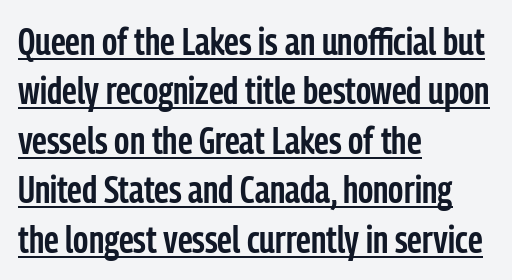
{"serif": "no", "italic": "no", "bold": "semi", "weight": "semibold", "width": "condensed", "stroke_contrast": "low", "x_height": "medium", "monospaced": "no", "underline": "yes", "align": "left", "line_spacing": "normal", "line_spacing_ratio": 1.3, "letter_spacing": "normal", "letter_spacing_em": 0.0, "glyph_px": 38}
